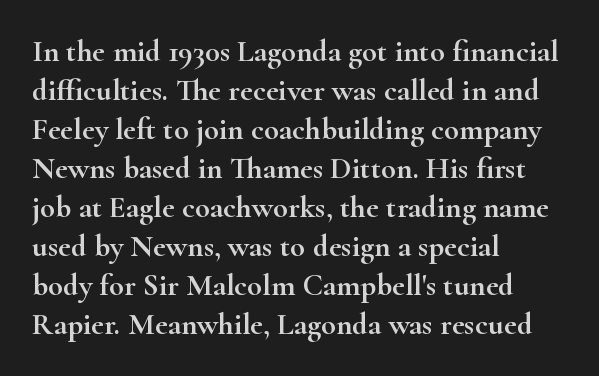
{"serif": "yes", "italic": "no", "width": "wide", "stroke_contrast": "high", "x_height": "small", "monospaced": "no", "underline": "no", "align": "left", "line_spacing": "normal", "line_spacing_ratio": 1.26, "letter_spacing": "normal", "letter_spacing_em": 0.0, "glyph_px": 31}
